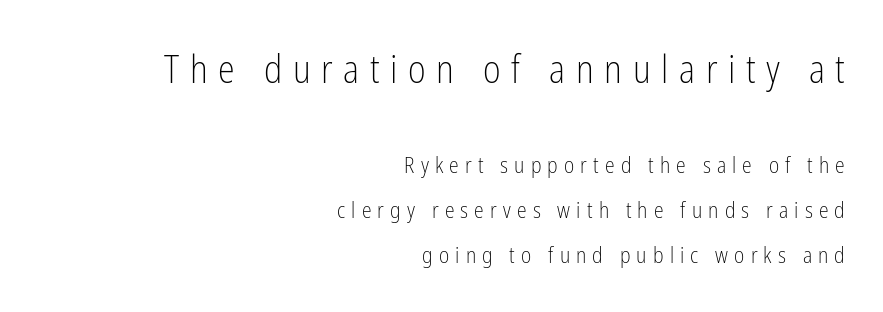
The image shows 38 px light, condensed sans-serif type, upright; set right-aligned, loose line spacing (2.04x), unusually wide letter spacing (+0.28 em), not underlined; the first (top) block is 1.73x larger; low stroke contrast and a medium x-height.
